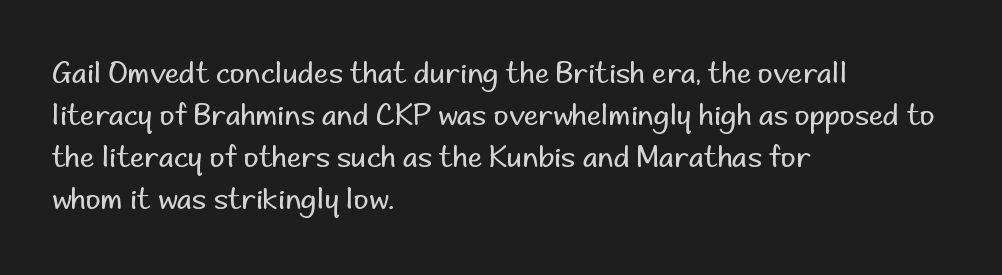
You can tell from the bare stems that sans-serif type was used. Unlike italic type, these characters show no tilt at all. Words appear dense and cohesive because spacing is normal. Vertically, the passage feels balanced, rows spaced as you'd expect. Lines of text with bare space underneath.
